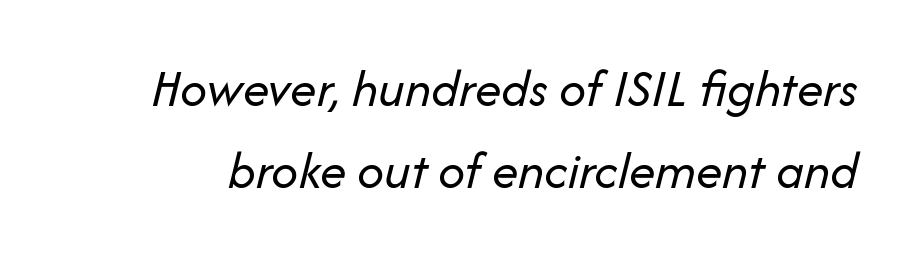
The image shows 53 px regular-weight type, italic (leaning right); set normal line spacing (1.55x), normal letter spacing, not underlined; low stroke contrast and a medium x-height.
